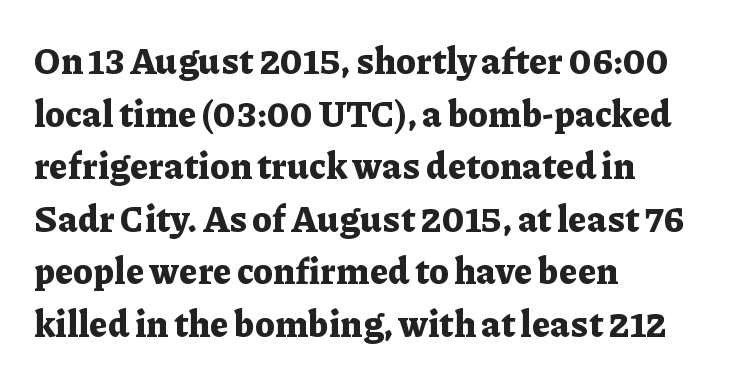
The image shows 36 px bold serif type, upright; set left-aligned, normal line spacing (1.46x), normal letter spacing, not underlined; low stroke contrast and a medium x-height.
